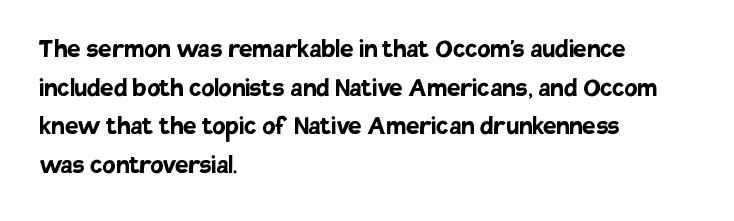
The image shows 30 px semibold sans-serif type, upright; set left-aligned, normal line spacing (1.29x), normal letter spacing, not underlined; low stroke contrast and a large x-height.
